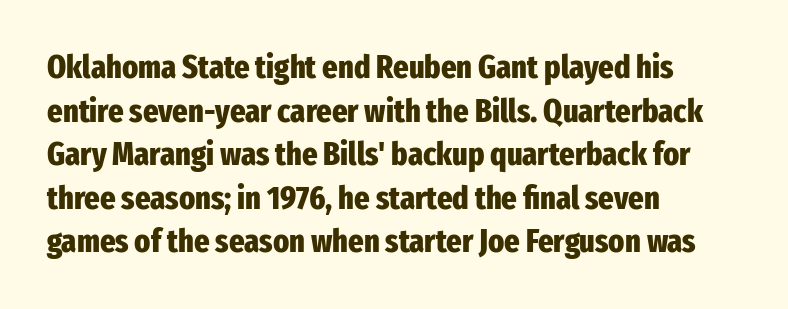
The image shows 33 px heavy, condensed sans-serif type, upright; set left-aligned, normal line spacing (1.32x), normal letter spacing, not underlined; low stroke contrast and a medium x-height.
